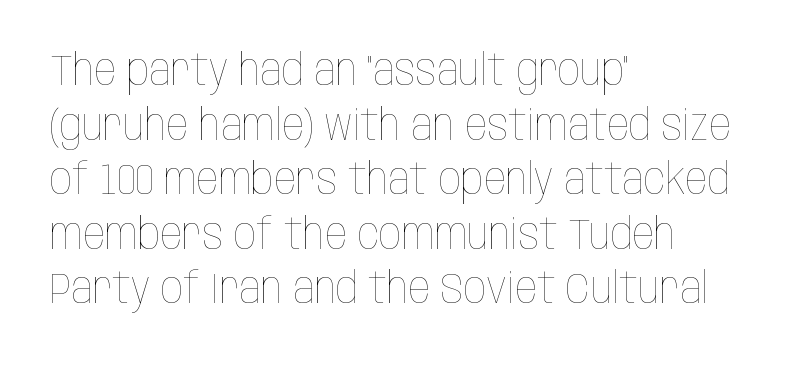
Q: Is the text bold? A: No.
Q: Is the text italic (slanted)? A: No, it is upright.
Q: Is the text underlined? A: No.
Q: How is the paragraph aligned? A: Left-aligned.
Q: Is the spacing between letters normal or unusually wide? A: Normal.
Q: Width (condensed, normal, or wide)? A: Condensed.
Q: Stroke contrast? A: Low.
Q: x-height? A: Large.
Q: Monospaced? A: No.
